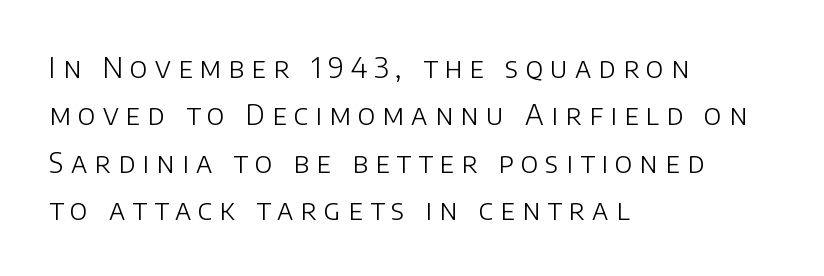
The image shows 28 px light sans-serif type, upright; set left-aligned, normal line spacing (1.69x), unusually wide letter spacing (+0.26 em), not underlined; low stroke contrast and a large x-height.
